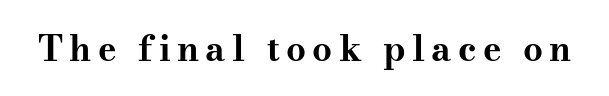
{"serif": "yes", "italic": "no", "bold": "yes", "weight": "bold", "width": "wide", "stroke_contrast": "medium", "x_height": "small", "monospaced": "no", "underline": "no", "glyph_px": 35}
